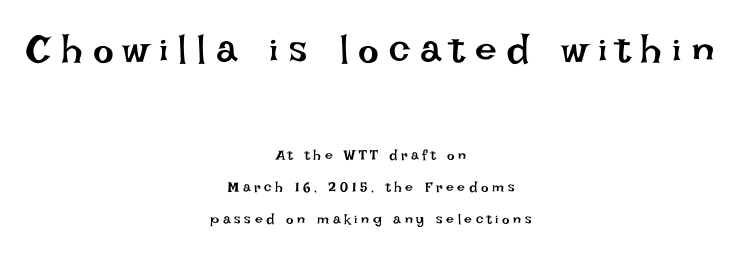
The image shows 39 px regular-weight type, upright; set centered, loose line spacing (2.28x), unusually wide letter spacing (+0.26 em), not underlined; the first (top) block is 2.79x larger; low stroke contrast and a large x-height.
